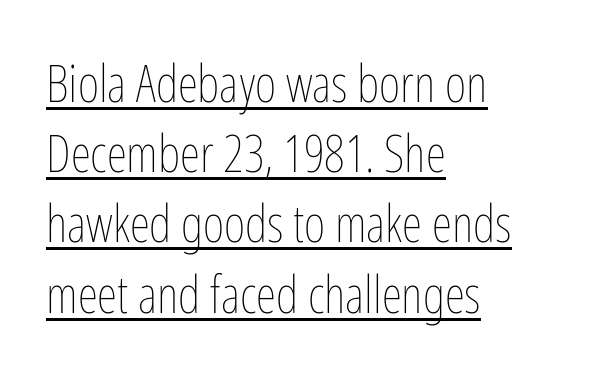
The image shows 52 px thin, condensed type, upright; set left-aligned, normal line spacing (1.35x), normal letter spacing, underlined; low stroke contrast and a medium x-height.
